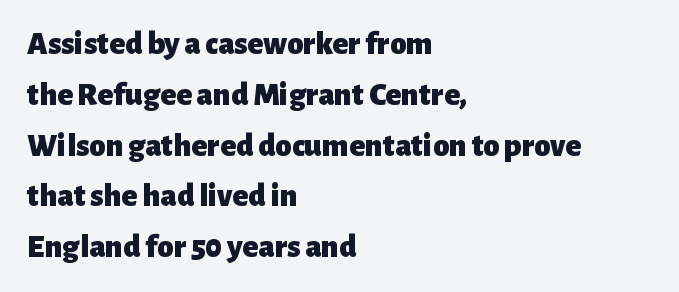
{"serif": "no", "italic": "no", "bold": "yes", "weight": "heavy", "width": "normal", "stroke_contrast": "low", "x_height": "medium", "monospaced": "no", "underline": "no", "align": "left", "line_spacing": "normal", "line_spacing_ratio": 1.54, "letter_spacing": "normal", "letter_spacing_em": 0.0, "glyph_px": 33}
